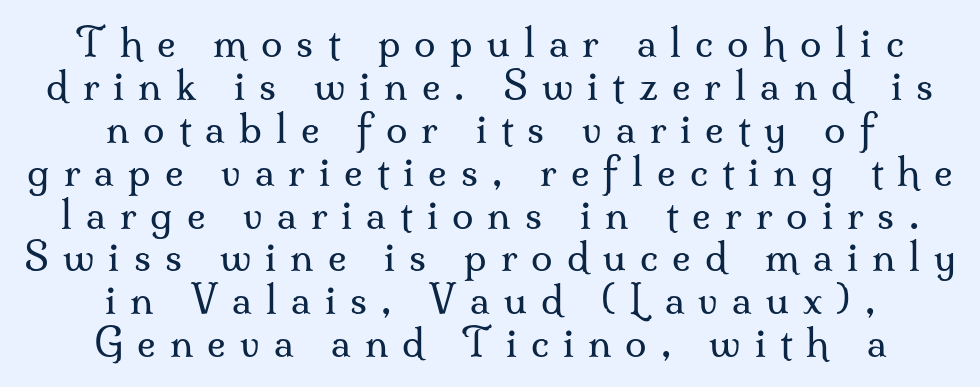
Just letters on the line, the space beneath them empty. The passage shown is not bold in any degree. Typeset on center — no edge is straight. To sum up the face: it has serifs. The line texture is sparse and dotted thanks to wide tracking. Leading: reduced.
